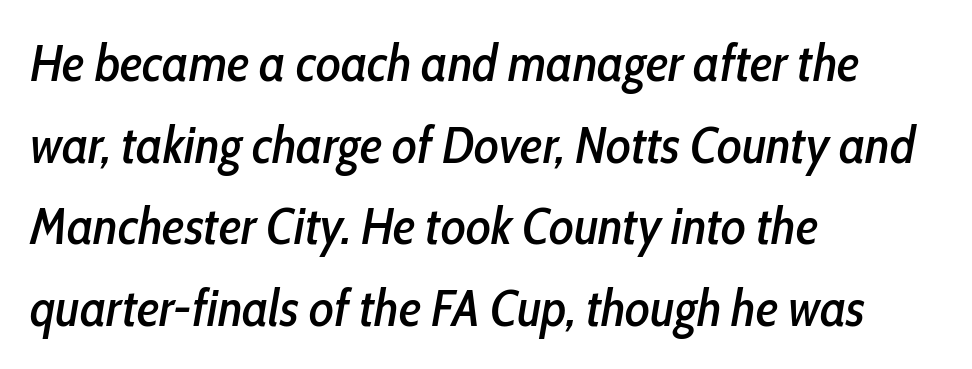
The letters advance in unequal steps, a hallmark of proportional type. Tracking value appears to be zero — textbook default spacing. The axis of the letterforms is tilted away from vertical. The paragraph has a hard left edge and a soft right edge. Only glyphs here, with clear space below each row. Does the leading feel generous? No, just average.
